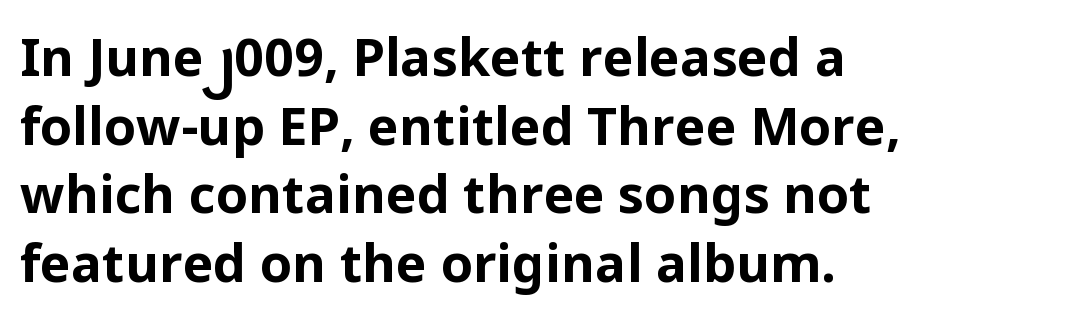
This sample uses an upright cut, with every glyph sitting square on the baseline. Is the type bold? Yes — the strokes are clearly thick and heavy. Glyph-to-glyph distance matches everyday printed text. This sample uses a sans-serif face. Notice how descenders clear the ascenders below comfortably — that's standard leading.
